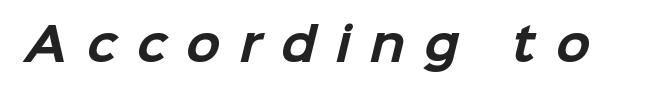
The passage shown is typed in a proportional face where columns would drift. Does extra space separate the letters? Yes, quite a lot of it. Is the type bold? Yes — the strokes are clearly thick and heavy. Check the space under the baseline: it is left empty.
